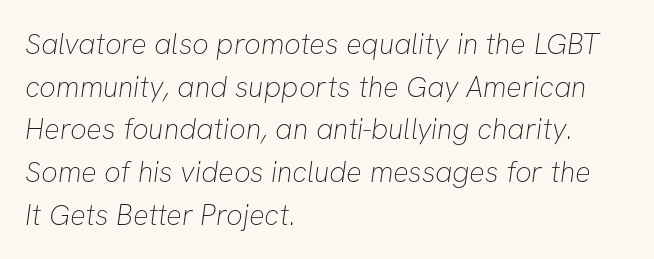
Q: Is the text bold? A: No.
Q: Is the typeface a serif or a sans-serif typeface? A: Sans-serif.
Q: Is the text underlined? A: No.
Q: How is the paragraph aligned? A: Left-aligned.
Q: Is the spacing between letters normal or unusually wide? A: Normal.
Q: Is the spacing between lines tight, normal or loose? A: Normal.
Q: Width (condensed, normal, or wide)? A: Normal.
Q: Stroke contrast? A: Low.
Q: x-height? A: Medium.
Q: Monospaced? A: No.
